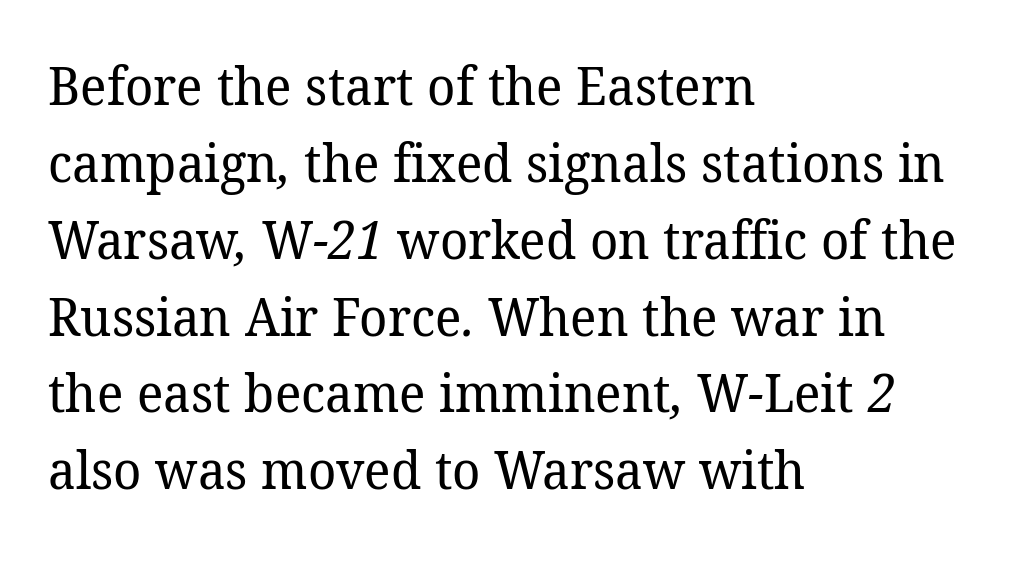
Horizontal bands of white between lines are of average thickness. Stroke thickness stays within the range of a standard reading face or lighter. Looks like regular typesetting: each glyph gets only the width it needs. The horizontal fit of the characters is conventional and even. Typeset ragged right — the left edge is the straight one.
